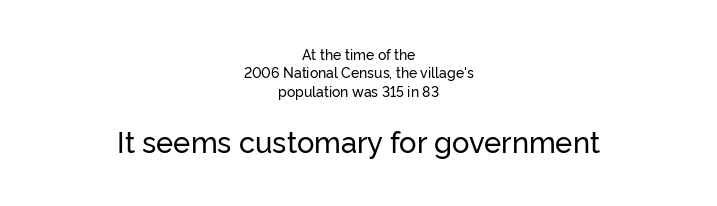
The image shows 29 px sans-serif type, upright; set centered, normal line spacing (1.32x), normal letter spacing, not underlined; the second (bottom) block is 2.07x larger; low stroke contrast and a medium x-height.
